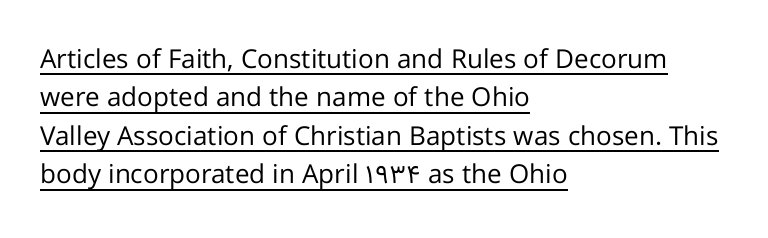
A roman cut, with each character standing at attention. The tracking reads as untouched default to a designer's eye. Reading down the column, the eye jumps a familiar distance to each next line. One-word summary of the alignment: left. No extra ink here — the face is not bold. Decoration check: the copy is underlined.
